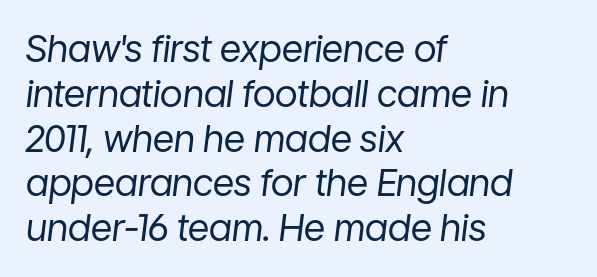
{"italic": "yes", "lean": "right", "slant_degrees": 7, "bold": "no", "weight": "regular", "width": "normal", "stroke_contrast": "low", "x_height": "medium", "monospaced": "no", "underline": "no", "align": "left", "line_spacing_ratio": 1.21, "letter_spacing": "normal", "letter_spacing_em": 0.0, "glyph_px": 37}
